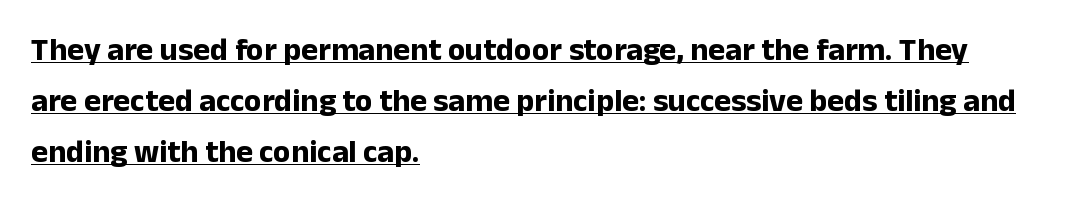
Q: Is the text bold? A: Yes.
Q: Is the text italic (slanted)? A: No, it is upright.
Q: Is the typeface a serif or a sans-serif typeface? A: Sans-serif.
Q: Is the text underlined? A: Yes.
Q: How is the paragraph aligned? A: Left-aligned.
Q: Is the spacing between letters normal or unusually wide? A: Normal.
Q: Is the spacing between lines tight, normal or loose? A: Normal.
Q: Width (condensed, normal, or wide)? A: Normal.
Q: Stroke contrast? A: Low.
Q: x-height? A: Medium.
Q: Monospaced? A: No.
